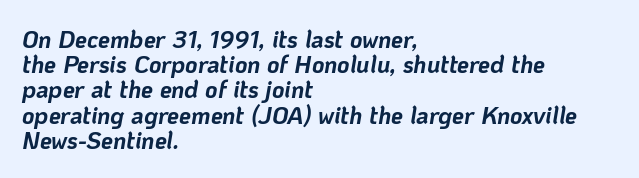
{"italic": "yes", "lean": "right", "slant_degrees": 10, "bold": "yes", "underline": "no", "align": "left", "line_spacing": "tight", "line_spacing_ratio": 1.05, "letter_spacing": "normal", "letter_spacing_em": 0.0, "glyph_px": 24}
